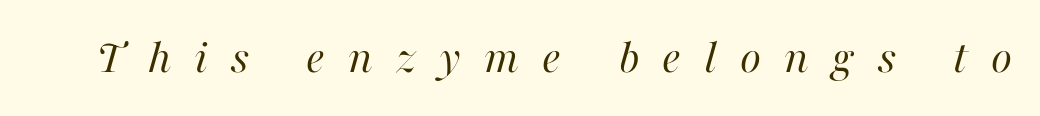
{"italic": "yes", "lean": "right", "slant_degrees": 16, "bold": "no", "weight": "regular", "width": "normal", "stroke_contrast": "high", "x_height": "medium", "monospaced": "no", "underline": "no", "letter_spacing": "wide", "letter_spacing_em": 0.47, "glyph_px": 49}
